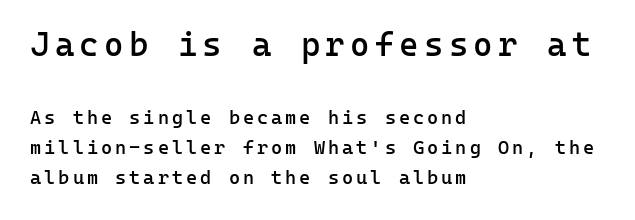
The foot of each line stays bare and open. Type size steps down from the first block to the second. The specimen reads as upright at a glance. Emphasis by weight is partial: semibold. The passage shown is typed in a monospace face where columns stay perfectly aligned.
